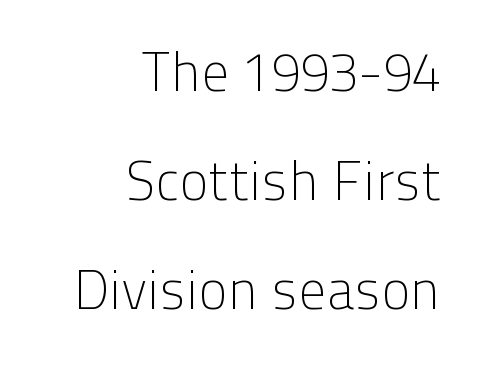
The image shows 55 px light sans-serif type, upright; set right-aligned, loose line spacing (1.98x), normal letter spacing, not underlined; low stroke contrast and a medium x-height.
